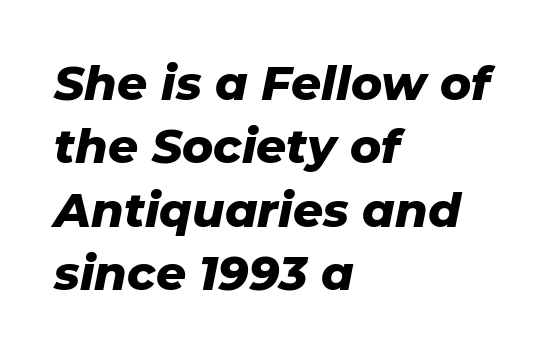
{"italic": "yes", "lean": "right", "slant_degrees": 11, "bold": "yes", "weight": "heavy", "width": "normal", "stroke_contrast": "low", "x_height": "medium", "monospaced": "no", "underline": "no", "align": "left", "line_spacing": "normal", "line_spacing_ratio": 1.35, "letter_spacing": "normal", "letter_spacing_em": 0.0, "glyph_px": 47}
